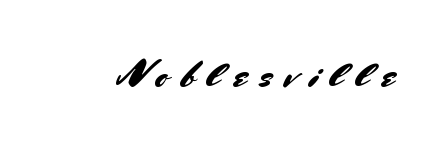
{"serif": "no", "width": "normal", "stroke_contrast": "medium", "x_height": "small", "monospaced": "no", "underline": "no", "letter_spacing": "wide", "letter_spacing_em": 0.34, "glyph_px": 38}
